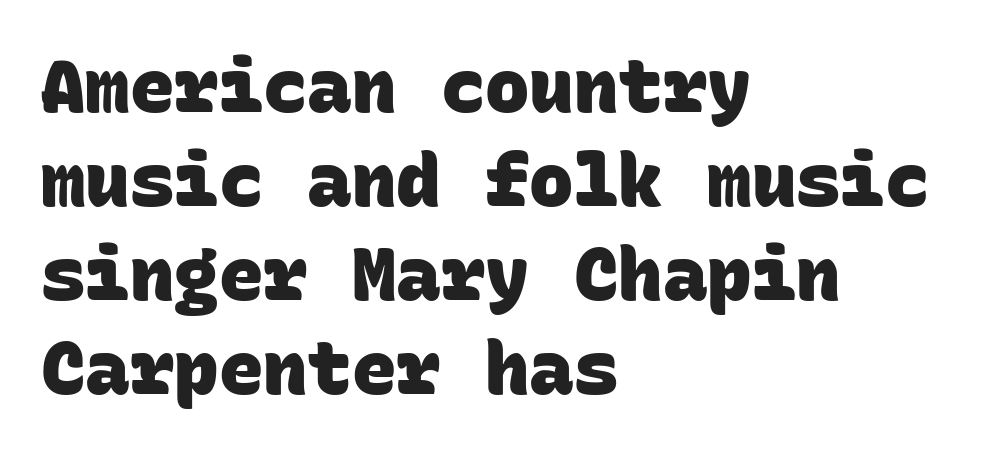
Q: Is the text bold? A: Yes.
Q: Is the typeface a serif or a sans-serif typeface? A: Sans-serif.
Q: Is the text underlined? A: No.
Q: How is the paragraph aligned? A: Left-aligned.
Q: Is the spacing between letters normal or unusually wide? A: Normal.
Q: Is the spacing between lines tight, normal or loose? A: Normal.
Q: Width (condensed, normal, or wide)? A: Normal.
Q: Stroke contrast? A: Low.
Q: x-height? A: Large.
Q: Monospaced? A: Yes.
